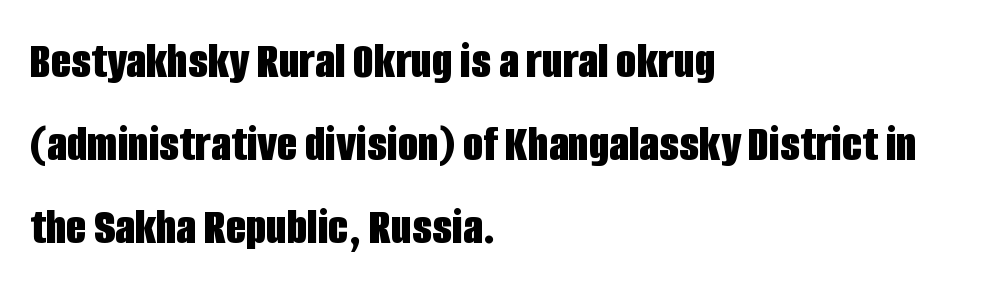
The image shows 52 px bold, condensed sans-serif type, upright; set left-aligned, normal line spacing (1.6x), normal letter spacing, not underlined; low stroke contrast and a large x-height.
